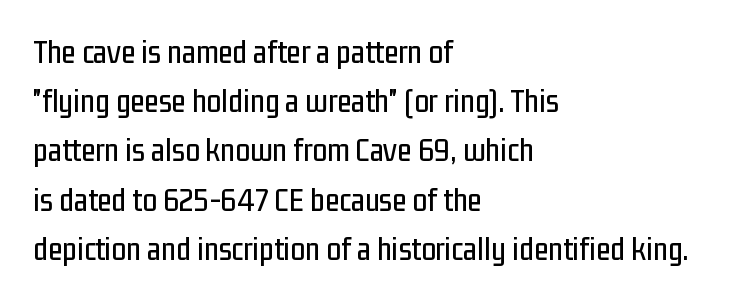
{"serif": "no", "italic": "no", "width": "condensed", "stroke_contrast": "low", "x_height": "medium", "monospaced": "no", "underline": "no", "align": "left", "line_spacing": "normal", "line_spacing_ratio": 1.49, "letter_spacing": "normal", "letter_spacing_em": 0.0, "glyph_px": 33}
